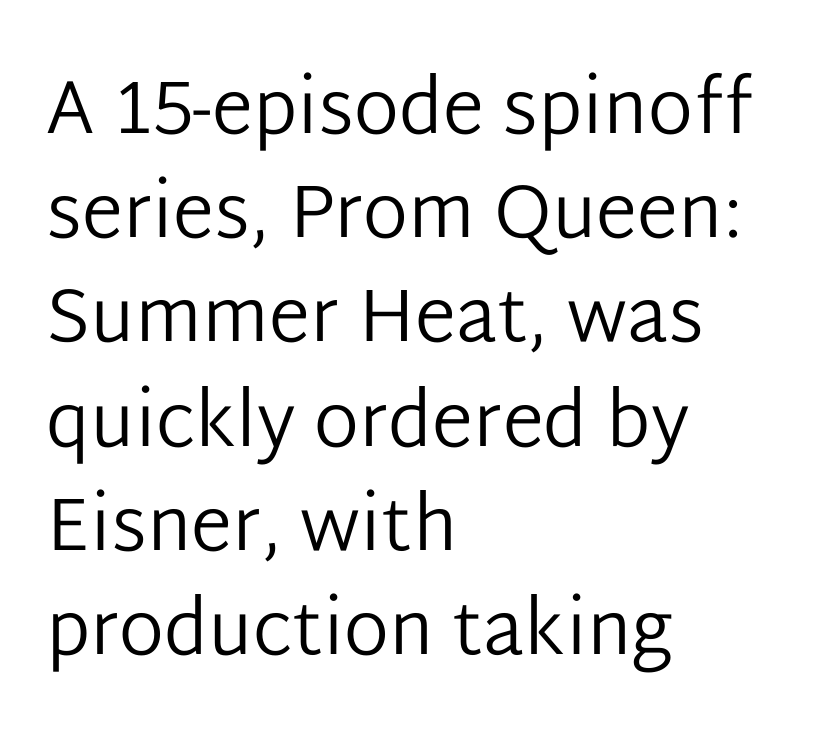
Q: Is the text bold? A: No.
Q: Is the text italic (slanted)? A: No, it is upright.
Q: Is the typeface a serif or a sans-serif typeface? A: Sans-serif.
Q: Is the text underlined? A: No.
Q: How is the paragraph aligned? A: Left-aligned.
Q: Is the spacing between letters normal or unusually wide? A: Normal.
Q: Is the spacing between lines tight, normal or loose? A: Normal.
Q: Width (condensed, normal, or wide)? A: Normal.
Q: Stroke contrast? A: Low.
Q: x-height? A: Medium.
Q: Monospaced? A: No.
